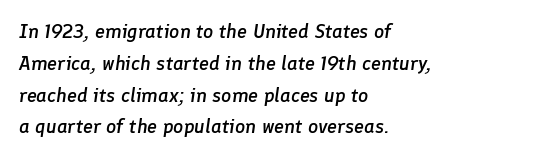
{"italic": "yes", "lean": "right", "slant_degrees": 8, "bold": "semi", "underline": "no", "align": "left", "line_spacing": "normal", "line_spacing_ratio": 1.59, "letter_spacing": "normal", "letter_spacing_em": 0.0, "glyph_px": 20}
